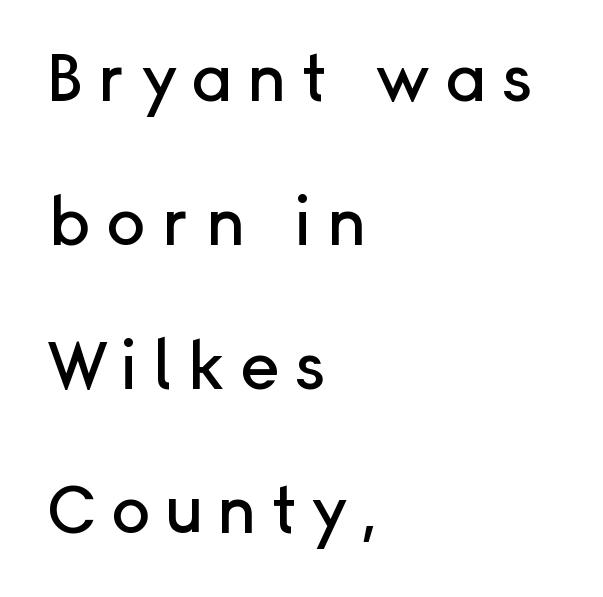
The image shows 66 px sans-serif type, upright; set left-aligned, loose line spacing (2.18x), unusually wide letter spacing (+0.23 em), not underlined; low stroke contrast and a medium x-height.
